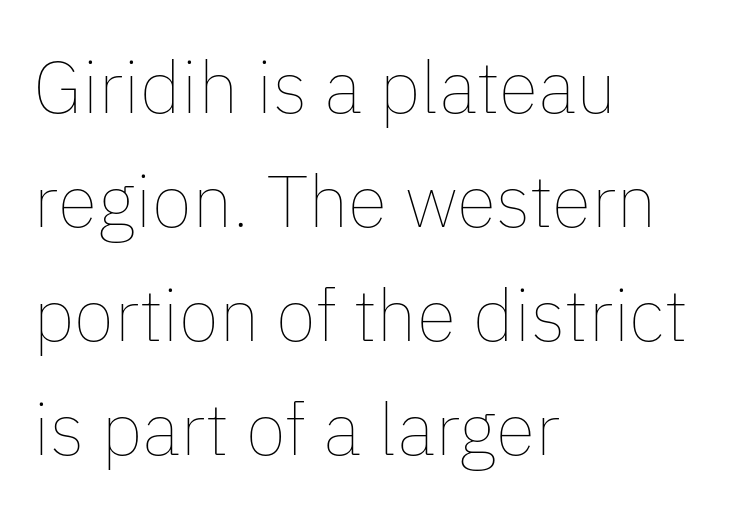
{"italic": "no", "bold": "no", "weight": "thin", "width": "normal", "stroke_contrast": "low", "x_height": "medium", "monospaced": "no", "underline": "no", "align": "left", "line_spacing": "normal", "line_spacing_ratio": 1.56, "letter_spacing": "normal", "letter_spacing_em": 0.0, "glyph_px": 73}
